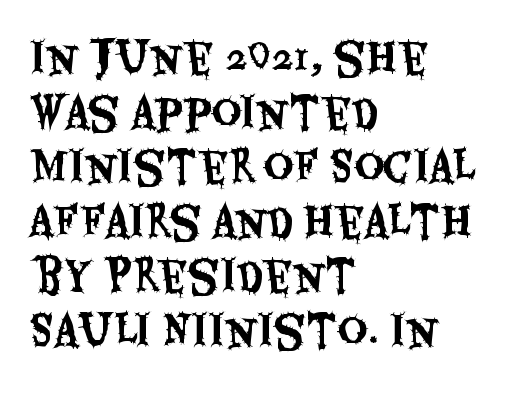
Q: Is the text italic (slanted)? A: No, it is upright.
Q: Is the typeface a serif or a sans-serif typeface? A: Sans-serif.
Q: Is the text underlined? A: No.
Q: How is the paragraph aligned? A: Left-aligned.
Q: Is the spacing between letters normal or unusually wide? A: Normal.
Q: Is the spacing between lines tight, normal or loose? A: Normal.
Q: Width (condensed, normal, or wide)? A: Condensed.
Q: Stroke contrast? A: Medium.
Q: x-height? A: Large.
Q: Monospaced? A: No.
